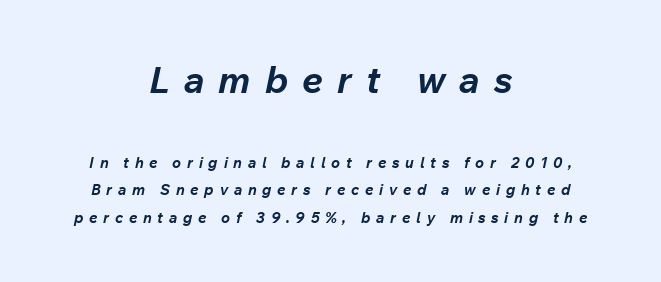
The image shows 37 px bold type, italic (leaning right); set centered, line spacing 1.82x, unusually wide letter spacing (+0.38 em), not underlined; the first (top) block is 2.47x larger; low stroke contrast and a medium x-height.
